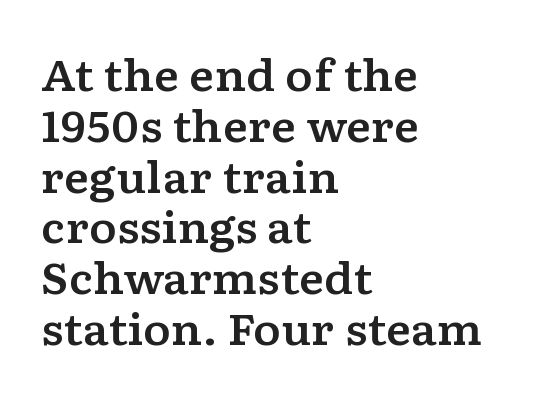
Type style note: has serifs. Do the characters align in a grid? No, the font is proportional. Observe the ordinary spacing: letters are neighbours, not strangers. Does the lettering tilt? It doesn't — this is upright. Descenders hang freely into open space.
